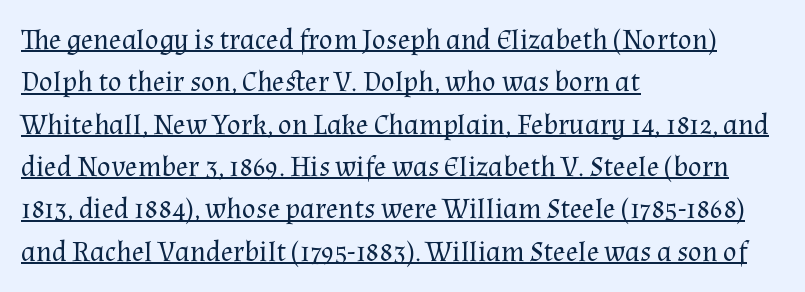
Q: Is the text bold? A: No.
Q: Is the text italic (slanted)? A: No, it is upright.
Q: Is the text underlined? A: Yes.
Q: How is the paragraph aligned? A: Left-aligned.
Q: Is the spacing between letters normal or unusually wide? A: Normal.
Q: Is the spacing between lines tight, normal or loose? A: Normal.
Q: Width (condensed, normal, or wide)? A: Normal.
Q: Stroke contrast? A: Medium.
Q: x-height? A: Medium.
Q: Monospaced? A: No.
